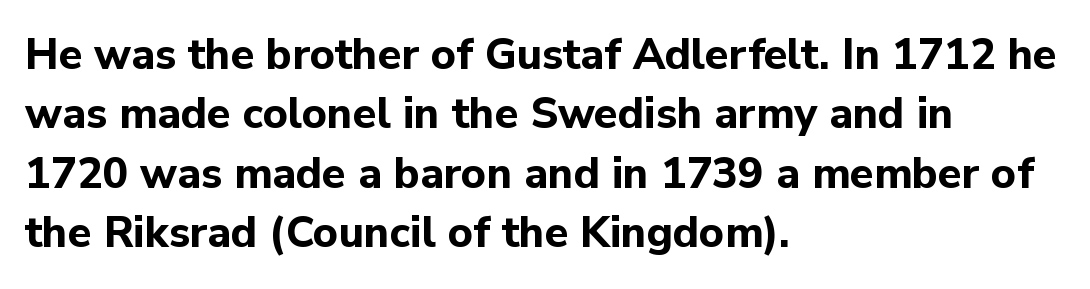
Letter spacing: default. Ascenders rise straight up at ninety degrees. Regarding leading, the lines here are spaced in the standard way. Here the designer chose a conventional face with non-uniform glyph widths. Nobody drew a line under any word here. A classic flush-left, rag-right setting is used for this passage.
